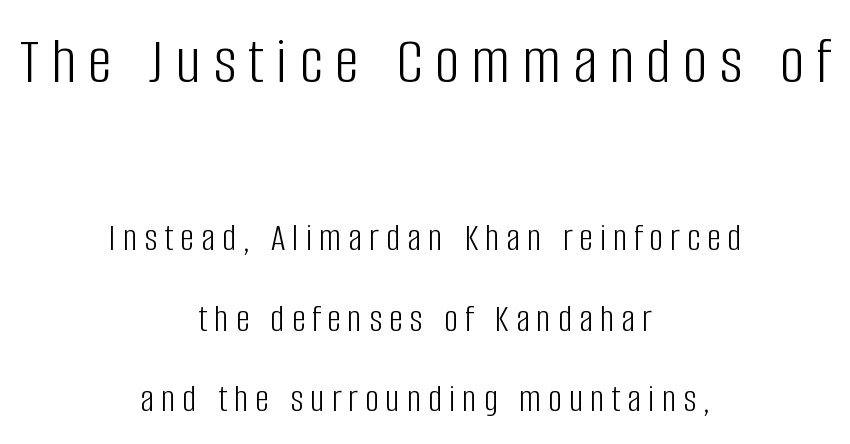
Q: Is the text bold? A: No.
Q: Is the text italic (slanted)? A: No, it is upright.
Q: Is the typeface a serif or a sans-serif typeface? A: Sans-serif.
Q: Is the text underlined? A: No.
Q: How is the paragraph aligned? A: Centered.
Q: Is the spacing between lines tight, normal or loose? A: Loose.
Q: Which block of text is set in a larger size, the first (top) or the second (bottom)? A: The first (top) one.
Q: Width (condensed, normal, or wide)? A: Condensed.
Q: Stroke contrast? A: Low.
Q: x-height? A: Large.
Q: Monospaced? A: No.
